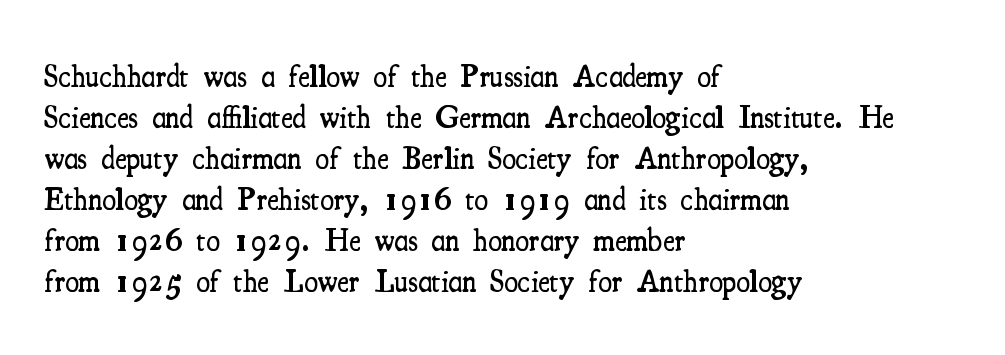
Q: Is the text bold? A: Semi-bold.
Q: Is the text italic (slanted)? A: No, it is upright.
Q: Is the typeface a serif or a sans-serif typeface? A: Serif.
Q: Is the text underlined? A: No.
Q: How is the paragraph aligned? A: Left-aligned.
Q: Is the spacing between letters normal or unusually wide? A: Normal.
Q: Is the spacing between lines tight, normal or loose? A: Normal.
Q: Width (condensed, normal, or wide)? A: Condensed.
Q: Stroke contrast? A: Medium.
Q: x-height? A: Small.
Q: Monospaced? A: No.
